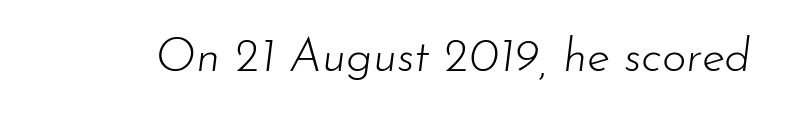
Honestly, there is no underline to notice here at all. The rendering uses natural spacing where letterforms have individual widths. The characters are drawn with everyday or finer stroke widths. The horizontal fit of the characters is conventional and even. In terms of posture, this sample is oblique.
